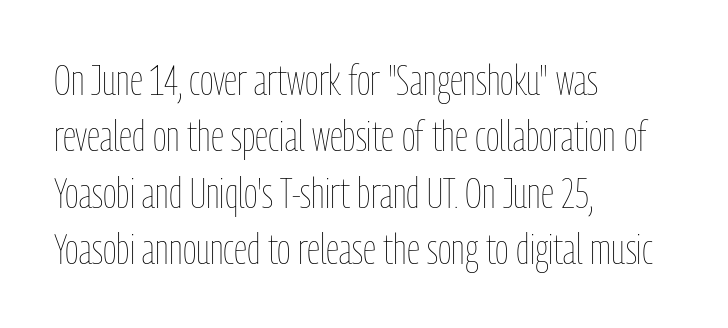
Q: Is the text bold? A: No.
Q: Is the text italic (slanted)? A: No, it is upright.
Q: Is the text underlined? A: No.
Q: How is the paragraph aligned? A: Left-aligned.
Q: Is the spacing between letters normal or unusually wide? A: Normal.
Q: Is the spacing between lines tight, normal or loose? A: Normal.
Q: Width (condensed, normal, or wide)? A: Condensed.
Q: Stroke contrast? A: Low.
Q: x-height? A: Medium.
Q: Monospaced? A: No.
